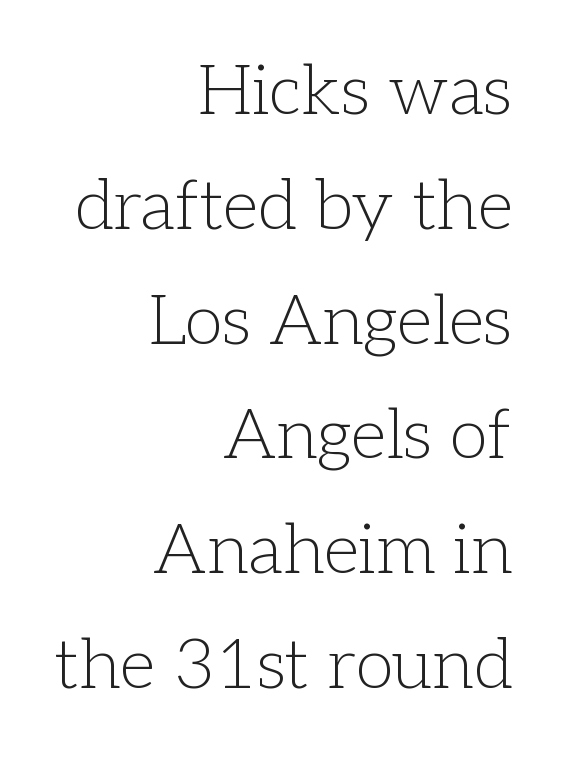
The image shows 70 px light serif type, upright; set right-aligned, normal line spacing (1.64x), normal letter spacing, not underlined; low stroke contrast and a medium x-height.
